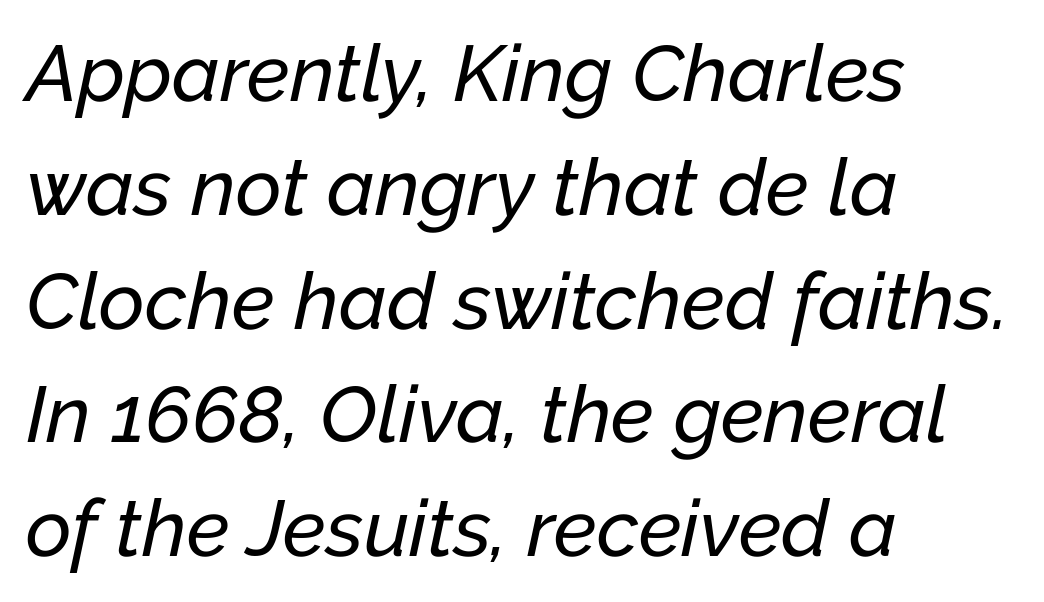
The image shows 79 px text type, italic (leaning right); set left-aligned, normal line spacing (1.44x), normal letter spacing, not underlined; low stroke contrast and a medium x-height.
